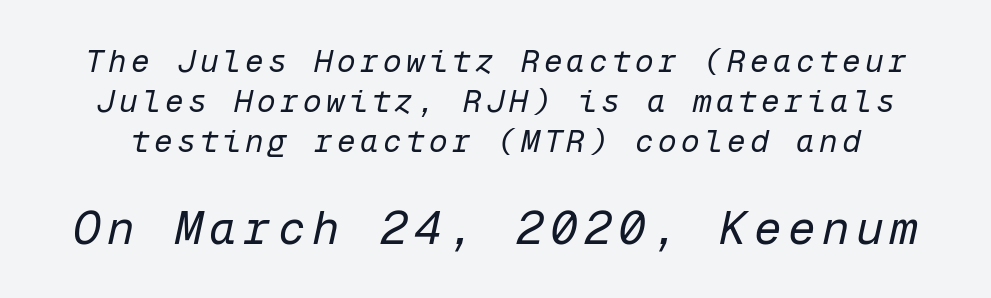
The image shows 46 px regular-weight type, italic (leaning right), monospaced; set normal line spacing (1.29x), not underlined; the second (bottom) block is 1.48x larger; low stroke contrast and a medium x-height.
